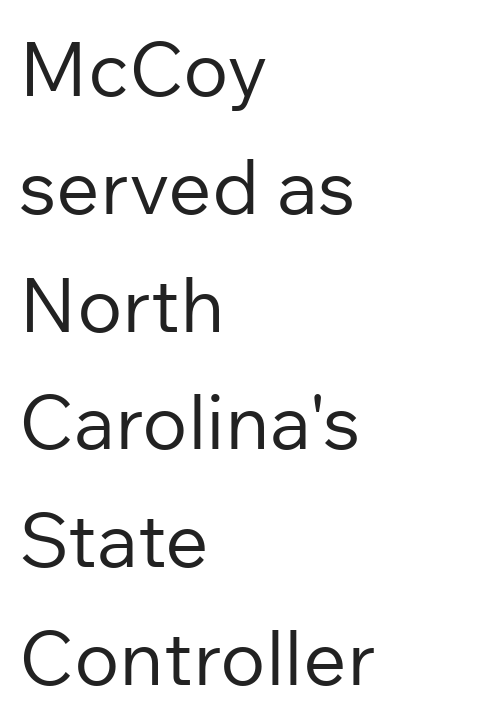
Q: Is the text bold? A: No.
Q: Is the text italic (slanted)? A: No, it is upright.
Q: Is the typeface a serif or a sans-serif typeface? A: Sans-serif.
Q: Is the text underlined? A: No.
Q: How is the paragraph aligned? A: Left-aligned.
Q: Is the spacing between letters normal or unusually wide? A: Normal.
Q: Is the spacing between lines tight, normal or loose? A: Normal.
Q: Width (condensed, normal, or wide)? A: Normal.
Q: Stroke contrast? A: Low.
Q: x-height? A: Medium.
Q: Monospaced? A: No.
